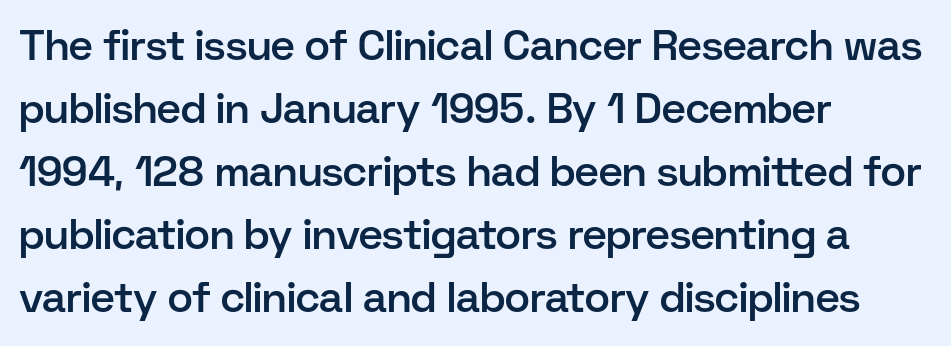
Its strokes are somewhat broadened, the hallmark of semibold type. Interline gaps are of average width in this sample. In terms of posture, this sample is upright. Decoration check: the copy has no underline. Does the copy run flush right? No — it runs flush left. Nobody touched the tracking dial on this one.
